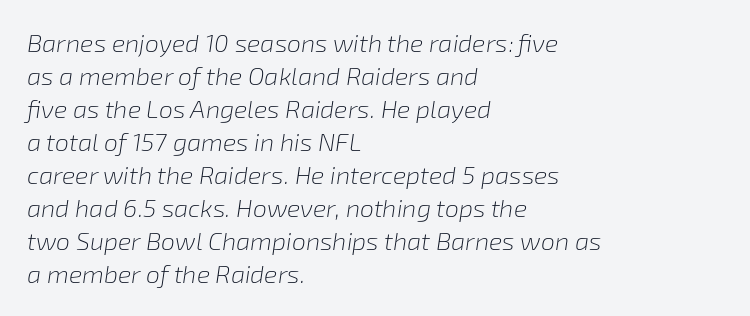
The image shows 25 px text type, italic (leaning right); set left-aligned, normal line spacing (1.32x), normal letter spacing, not underlined.
